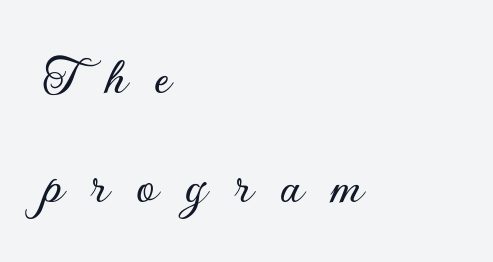
Q: Is the text italic (slanted)? A: Yes.
Q: Is the typeface a serif or a sans-serif typeface? A: Sans-serif.
Q: Is the text underlined? A: No.
Q: How is the paragraph aligned? A: Left-aligned.
Q: Is the spacing between letters normal or unusually wide? A: Unusually wide.
Q: Is the spacing between lines tight, normal or loose? A: Loose.
Q: Width (condensed, normal, or wide)? A: Normal.
Q: Stroke contrast? A: Low.
Q: x-height? A: Small.
Q: Monospaced? A: No.
